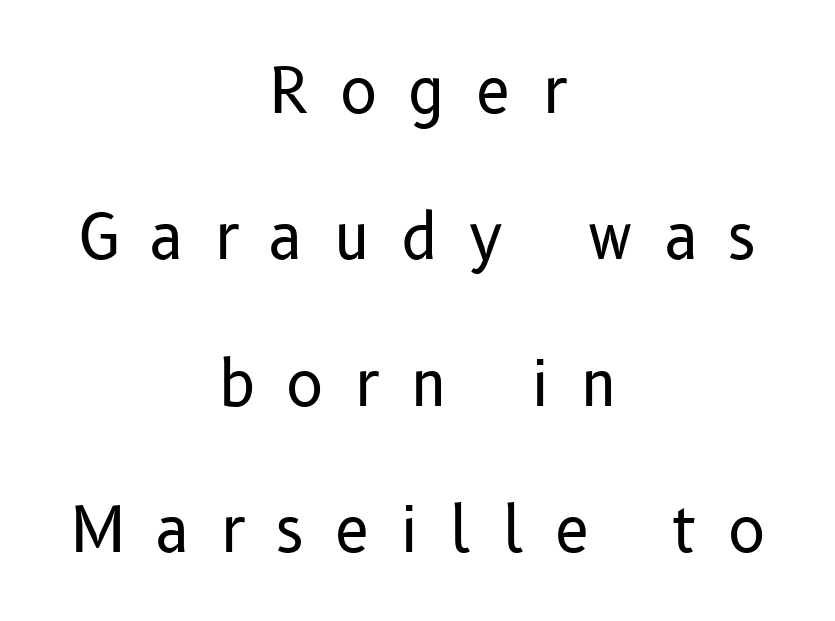
The image shows 62 px regular-weight sans-serif type, upright; set centered, loose line spacing (2.36x), unusually wide letter spacing (+0.5 em), not underlined; low stroke contrast and a medium x-height.
